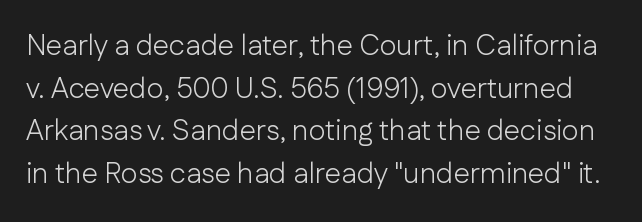
Descenders hang freely into open space. Note: no serifs on the glyphs. Do the characters align in a grid? No, the font is proportional. The passage shown has conventional tracking throughout. The rows are spaced the way most documents space them. This is the regular roman posture of the typeface.
